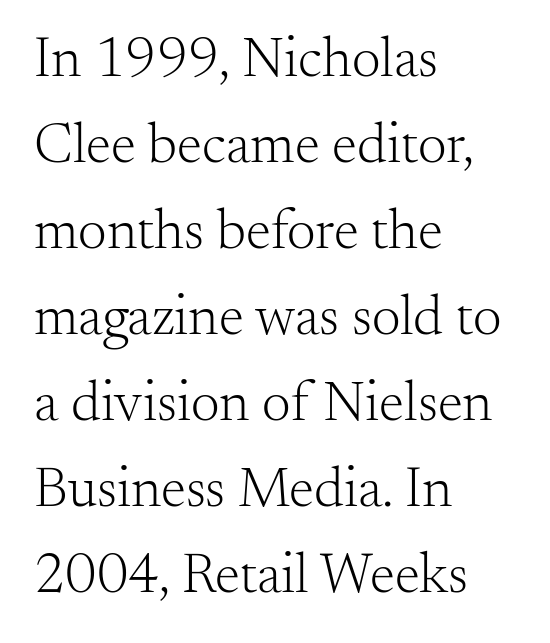
Stems and bowls with no extra thickness — not bold. Each letter keeps its own natural width here, so spacing adapts to shape. The designer left line spacing at the default. In terms of letterform style, serifs are clearly present. The letters sit at their default tracking, neither squeezed nor spread. Notice how the stems are strictly vertical — no italics here.
